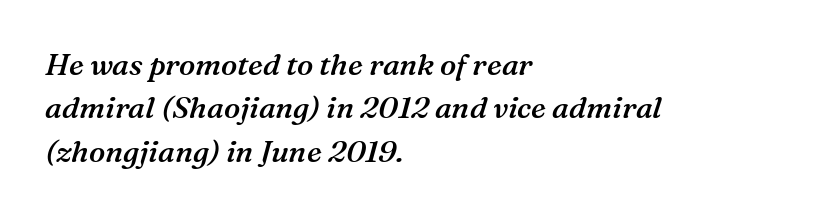
Q: Is the text bold? A: Semi-bold.
Q: Is the text italic (slanted)? A: Yes, it leans right by about 16 degrees.
Q: Is the typeface a serif or a sans-serif typeface? A: Serif.
Q: Is the text underlined? A: No.
Q: How is the paragraph aligned? A: Left-aligned.
Q: Is the spacing between letters normal or unusually wide? A: Normal.
Q: Is the spacing between lines tight, normal or loose? A: Normal.
Q: Width (condensed, normal, or wide)? A: Normal.
Q: Stroke contrast? A: Medium.
Q: x-height? A: Medium.
Q: Monospaced? A: No.
